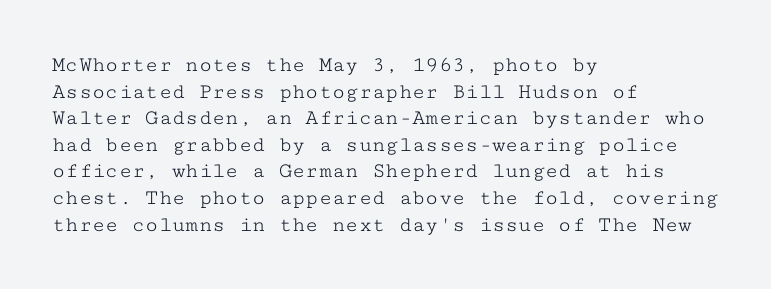
The image shows 22 px text type, upright; set left-aligned, line spacing 1.21x, normal letter spacing, not underlined.
